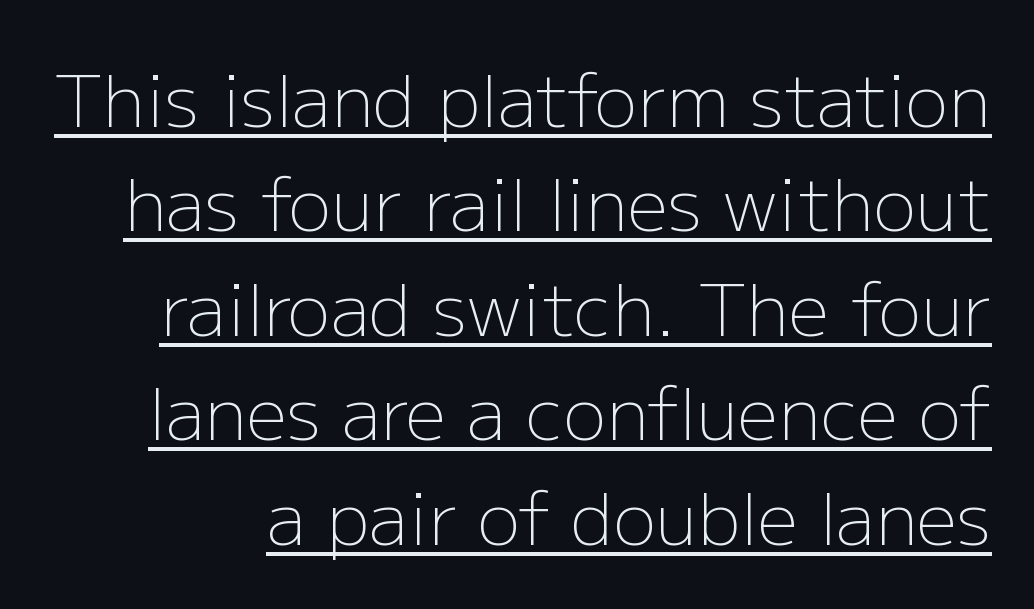
Standard letterfit; no display-style spreading of the glyphs. The rendering uses the underline text-decoration. Posture: straight, roman, zero tilt. Proportional: the letters do not fall into vertical columns.
